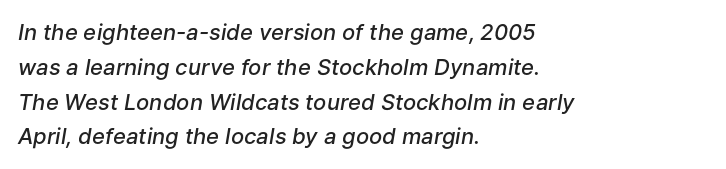
{"italic": "yes", "lean": "right", "slant_degrees": 9, "bold": "semi", "underline": "no", "align": "left", "line_spacing": "normal", "line_spacing_ratio": 1.58, "letter_spacing": "normal", "letter_spacing_em": 0.0, "glyph_px": 22}
